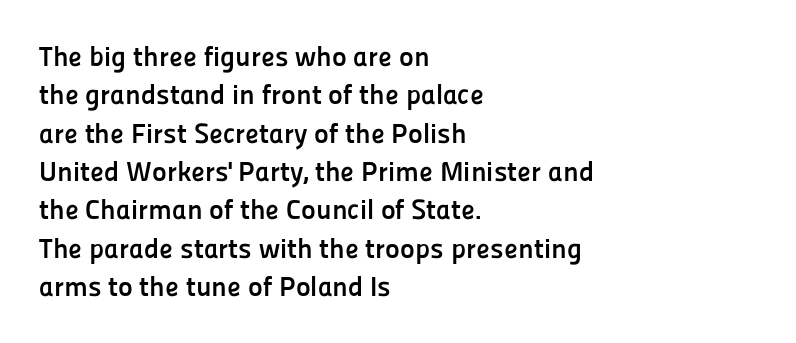
Q: Is the text bold? A: Yes.
Q: Is the text italic (slanted)? A: No, it is upright.
Q: Is the typeface a serif or a sans-serif typeface? A: Sans-serif.
Q: Is the text underlined? A: No.
Q: How is the paragraph aligned? A: Left-aligned.
Q: Is the spacing between letters normal or unusually wide? A: Normal.
Q: Is the spacing between lines tight, normal or loose? A: Normal.
Q: Width (condensed, normal, or wide)? A: Normal.
Q: Stroke contrast? A: Low.
Q: x-height? A: Medium.
Q: Monospaced? A: No.
